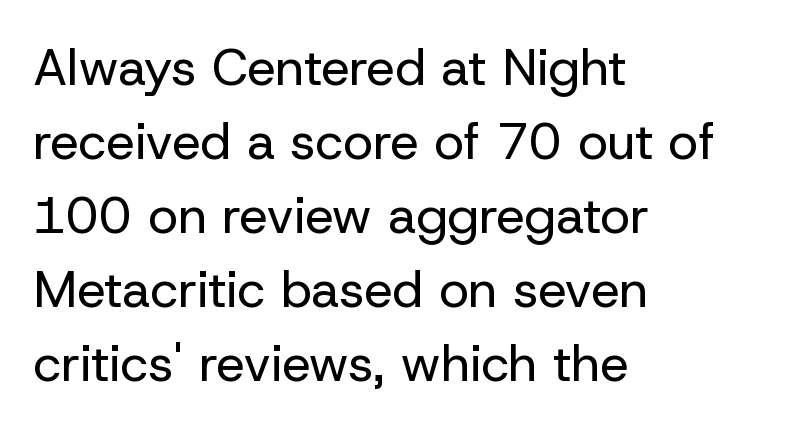
If you drew a line through each stem, it would be perfectly vertical. Heft: none added — not bold. This sample uses a sans-serif face. Evenly set lines give the paragraph a standard silhouette. Each row of text sits above clean, open space.
